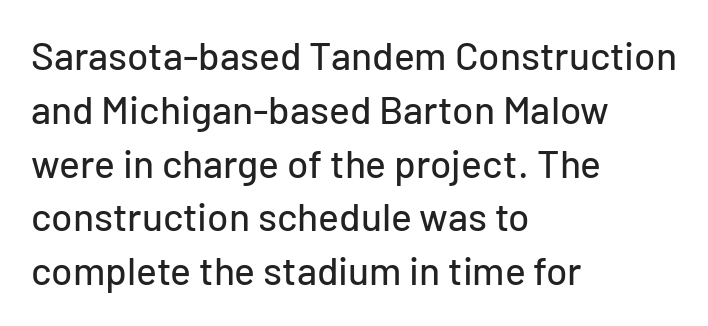
The image shows 39 px sans-serif type, upright; set left-aligned, normal line spacing (1.38x), normal letter spacing, not underlined; low stroke contrast and a medium x-height.
